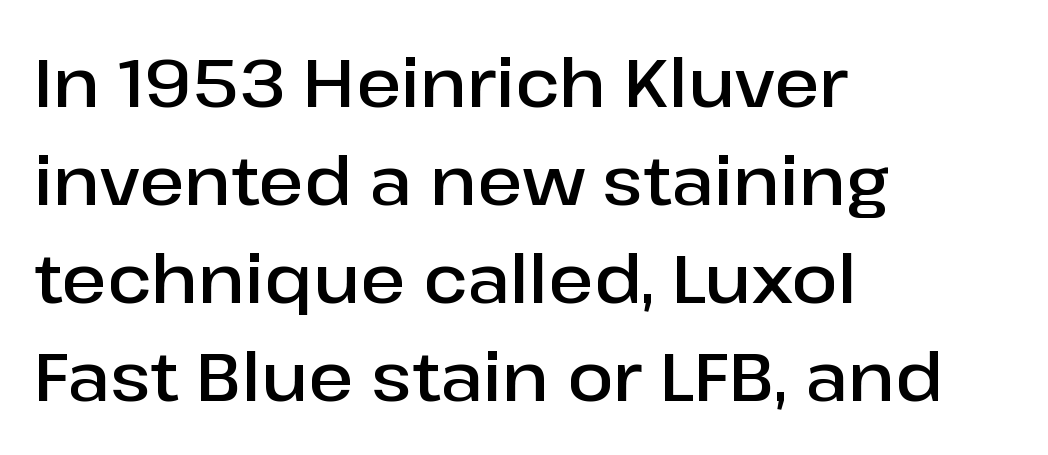
Q: Is the text bold? A: Semi-bold.
Q: Is the text italic (slanted)? A: No, it is upright.
Q: Is the typeface a serif or a sans-serif typeface? A: Sans-serif.
Q: Is the text underlined? A: No.
Q: How is the paragraph aligned? A: Left-aligned.
Q: Is the spacing between letters normal or unusually wide? A: Normal.
Q: Is the spacing between lines tight, normal or loose? A: Normal.
Q: Width (condensed, normal, or wide)? A: Normal.
Q: Stroke contrast? A: Low.
Q: x-height? A: Medium.
Q: Monospaced? A: No.
